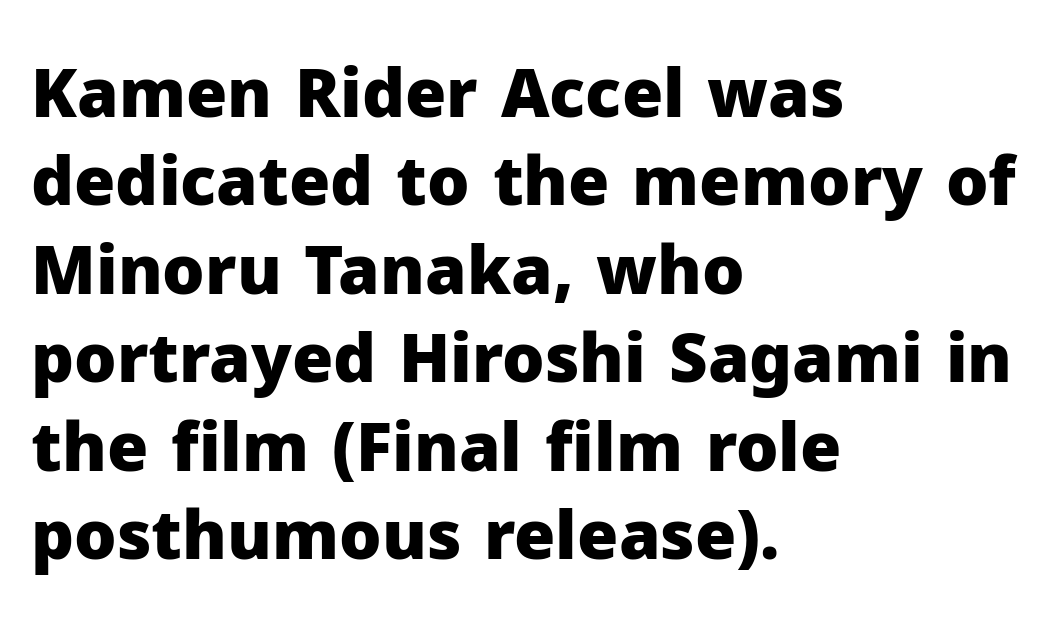
The glyphs have the mass of a bold cut. Successive baselines arrive at the customary interval. Letter spacing: default. Where is the straight margin? On the left. Each letter keeps its own natural width here, so spacing adapts to shape. No feet cap the strokes, marking this as sans-serif type.
